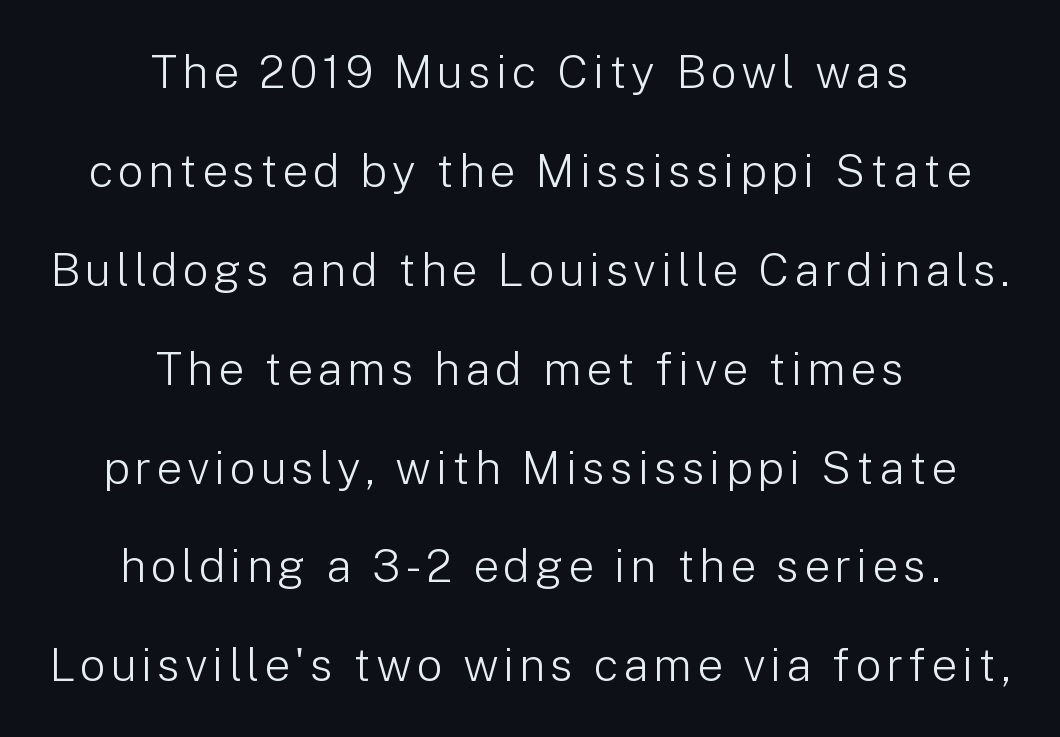
Q: Is the text bold? A: No.
Q: Is the text italic (slanted)? A: No, it is upright.
Q: Is the typeface a serif or a sans-serif typeface? A: Sans-serif.
Q: Is the text underlined? A: No.
Q: How is the paragraph aligned? A: Centered.
Q: Is the spacing between lines tight, normal or loose? A: Loose.
Q: Width (condensed, normal, or wide)? A: Normal.
Q: Stroke contrast? A: Low.
Q: x-height? A: Medium.
Q: Monospaced? A: No.
